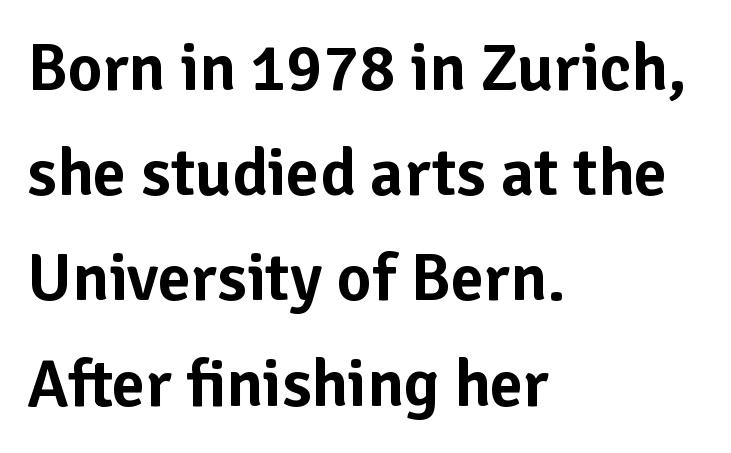
The image shows 67 px sans-serif type, upright; set left-aligned, normal line spacing (1.57x), normal letter spacing, not underlined; low stroke contrast and a medium x-height.
